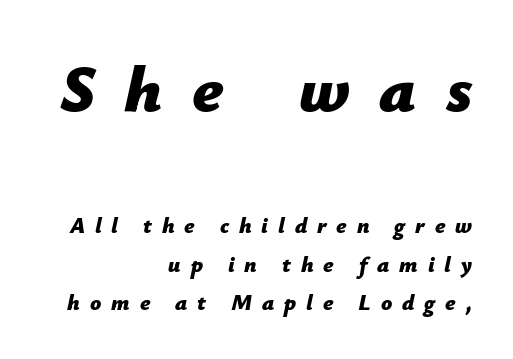
Q: Is the text bold? A: Yes.
Q: Is the text italic (slanted)? A: Yes, it leans right by about 12 degrees.
Q: Is the text underlined? A: No.
Q: How is the paragraph aligned? A: Right-aligned.
Q: Is the spacing between letters normal or unusually wide? A: Unusually wide.
Q: Which block of text is set in a larger size, the first (top) or the second (bottom)? A: The first (top) one.
Q: Width (condensed, normal, or wide)? A: Normal.
Q: Stroke contrast? A: Low.
Q: x-height? A: Medium.
Q: Monospaced? A: No.
